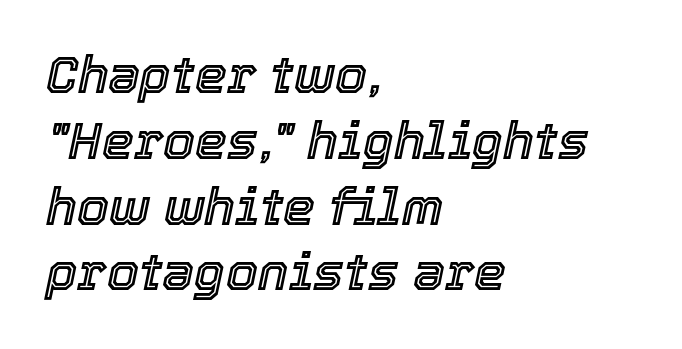
The image shows 51 px text type, italic (leaning right); set left-aligned, normal line spacing (1.29x), normal letter spacing, not underlined; a medium x-height.
